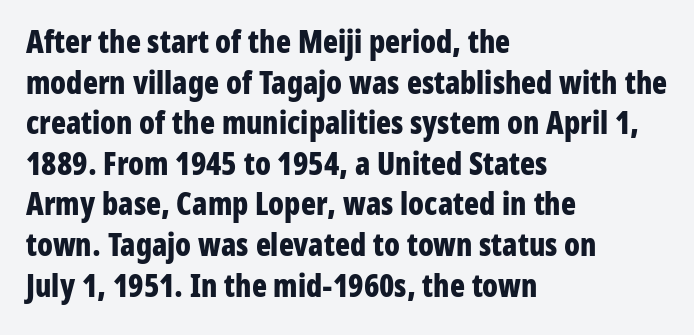
The block of text has a typical density, with ordinary space between rows. The paragraph has a hard left edge and a soft right edge. Check where the strokes stop: nothing finishes them off — pure sans. The face used here has the dense, thick strokes of a bold. The letters stand upright; this is a roman face. Is this a fixed-width face? No — the glyphs have proportional, varying widths.
